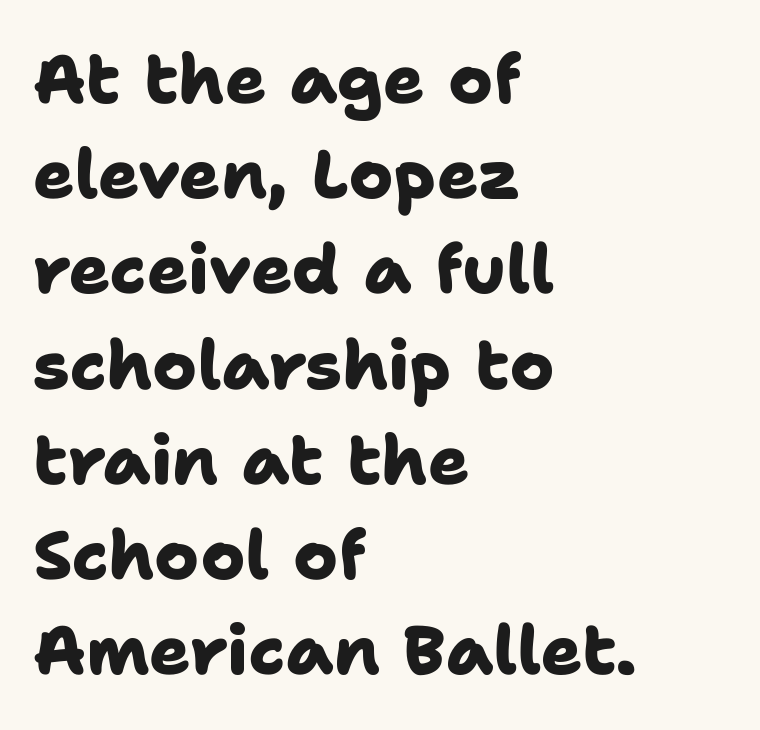
Q: Is the text bold? A: Yes.
Q: Is the typeface a serif or a sans-serif typeface? A: Sans-serif.
Q: Is the text underlined? A: No.
Q: How is the paragraph aligned? A: Left-aligned.
Q: Is the spacing between letters normal or unusually wide? A: Normal.
Q: Is the spacing between lines tight, normal or loose? A: Normal.
Q: Width (condensed, normal, or wide)? A: Normal.
Q: Stroke contrast? A: Low.
Q: x-height? A: Medium.
Q: Monospaced? A: No.
